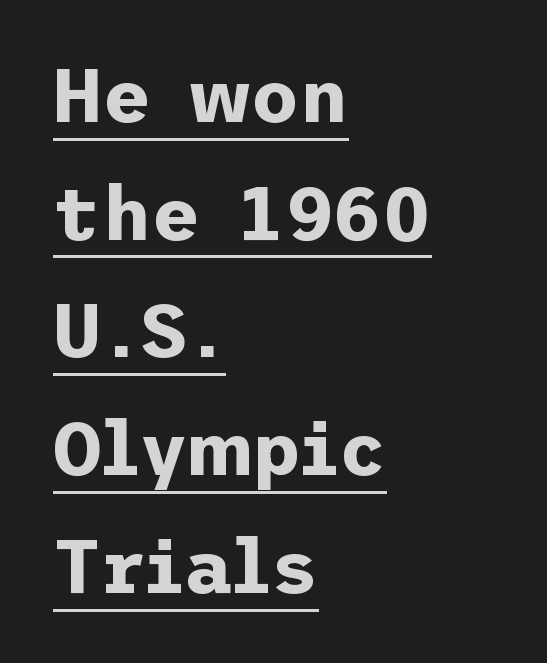
The image shows 75 px bold sans-serif type, upright; set left-aligned, normal line spacing (1.57x), normal letter spacing, underlined; low stroke contrast and a medium x-height.
